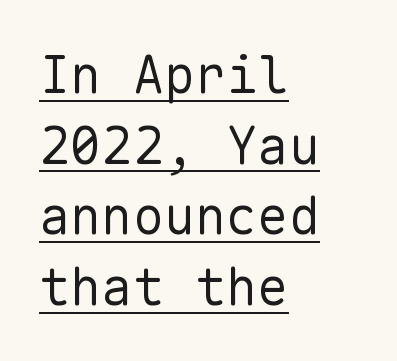
Each stroke keeps to a modest, everyday thickness or less. Caption: lettering with a line underneath. Posture: straight, roman, zero tilt. Is there much room between lines? A standard amount, neither cramped nor airy. The characters display no serif detailing; their extremities are plain.
